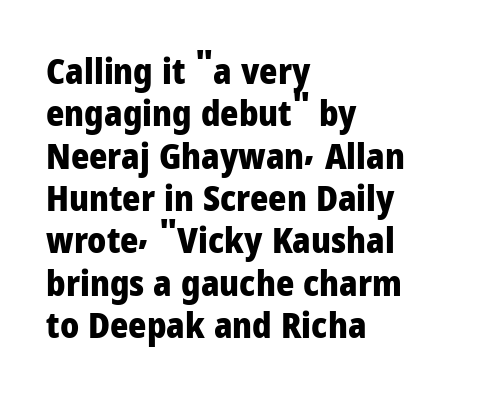
Q: Is the text bold? A: Yes.
Q: Is the text italic (slanted)? A: No, it is upright.
Q: Is the typeface a serif or a sans-serif typeface? A: Sans-serif.
Q: Is the text underlined? A: No.
Q: How is the paragraph aligned? A: Left-aligned.
Q: Is the spacing between letters normal or unusually wide? A: Normal.
Q: Width (condensed, normal, or wide)? A: Normal.
Q: Stroke contrast? A: Low.
Q: x-height? A: Medium.
Q: Monospaced? A: No.
